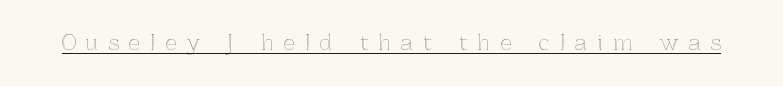
Q: Is the text italic (slanted)? A: No, it is upright.
Q: Is the text underlined? A: Yes.
Q: Is the spacing between letters normal or unusually wide? A: Unusually wide.
